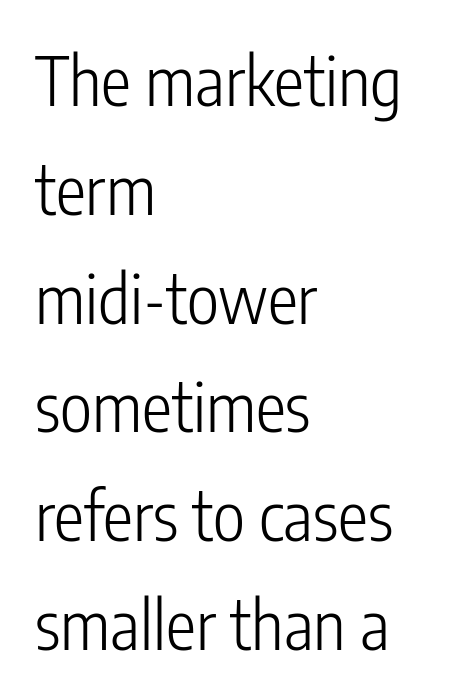
The image shows 68 px light, condensed sans-serif type, upright; set left-aligned, normal line spacing (1.6x), normal letter spacing, not underlined; low stroke contrast and a medium x-height.
